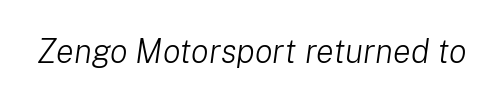
{"italic": "yes", "lean": "right", "slant_degrees": 8, "bold": "no", "weight": "light", "width": "normal", "stroke_contrast": "low", "x_height": "medium", "monospaced": "no", "underline": "no", "letter_spacing": "normal", "letter_spacing_em": 0.0, "glyph_px": 33}
